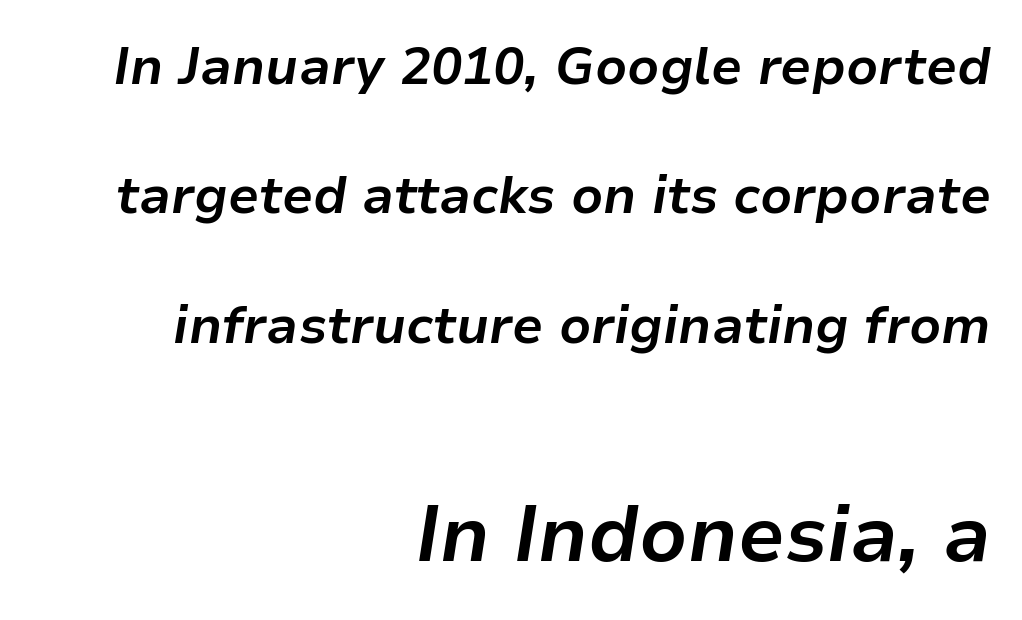
{"italic": "yes", "lean": "right", "slant_degrees": 9, "bold": "yes", "weight": "bold", "width": "normal", "stroke_contrast": "low", "x_height": "medium", "monospaced": "no", "underline": "no", "align": "right", "line_spacing": "loose", "line_spacing_ratio": 2.49, "letter_spacing": "normal", "letter_spacing_em": 0.0, "larger_block": "second", "size_ratio": 1.5, "glyph_px": 78}
